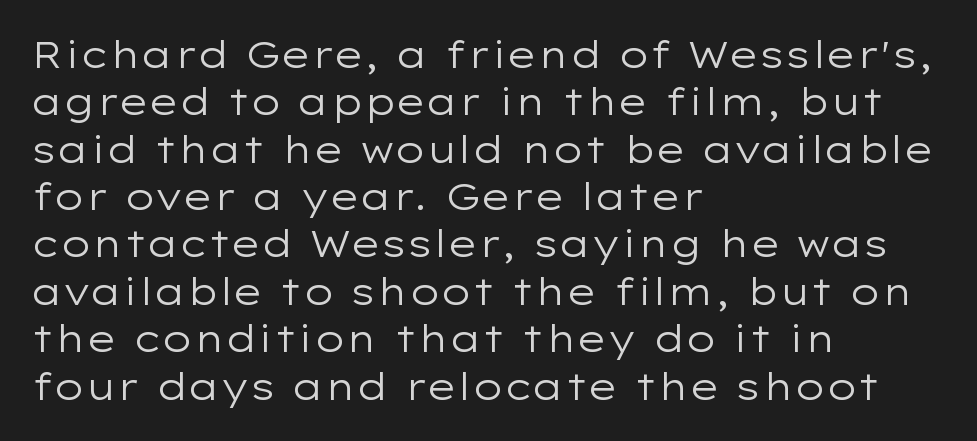
The image shows 37 px regular-weight, wide sans-serif type, upright; set left-aligned, normal line spacing (1.28x), normal letter spacing, not underlined; low stroke contrast and a medium x-height.
